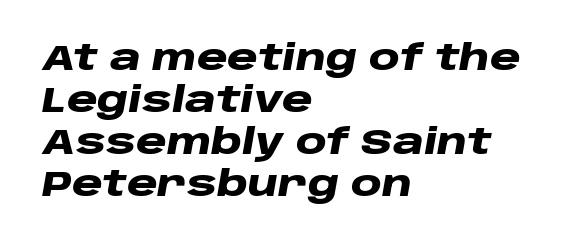
{"italic": "yes", "lean": "right", "slant_degrees": 10, "bold": "yes", "weight": "heavy", "width": "wide", "stroke_contrast": "low", "x_height": "large", "monospaced": "no", "underline": "no", "align": "left", "line_spacing_ratio": 1.2, "letter_spacing": "normal", "letter_spacing_em": 0.0, "glyph_px": 35}
